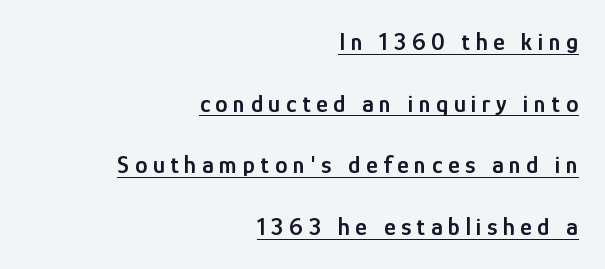
Q: Is the text bold? A: Semi-bold.
Q: Is the text italic (slanted)? A: No, it is upright.
Q: Is the text underlined? A: Yes.
Q: How is the paragraph aligned? A: Right-aligned.
Q: Is the spacing between letters normal or unusually wide? A: Unusually wide.
Q: Is the spacing between lines tight, normal or loose? A: Loose.
